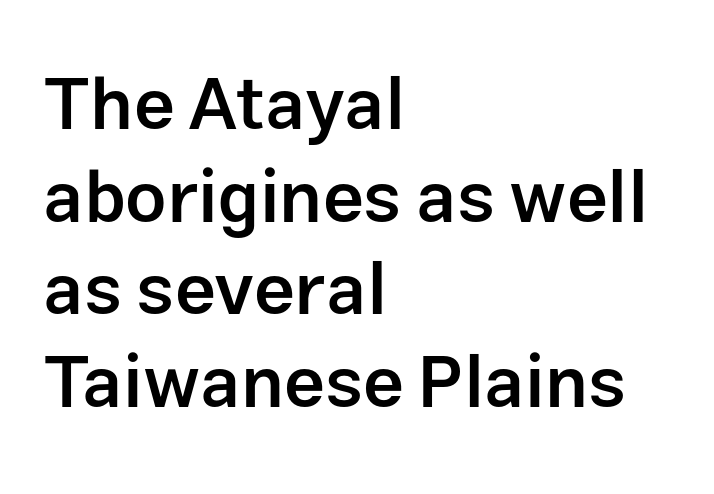
The image shows 73 px semibold sans-serif type, upright; set left-aligned, normal line spacing (1.27x), normal letter spacing, not underlined; low stroke contrast and a medium x-height.
